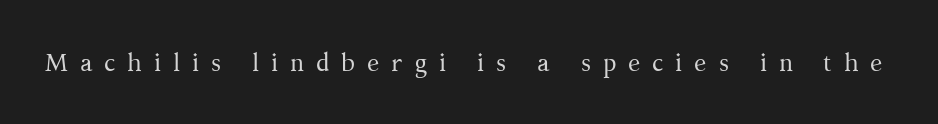
The image shows 25 px text type, upright; set unusually wide letter spacing (+0.47 em), not underlined.
